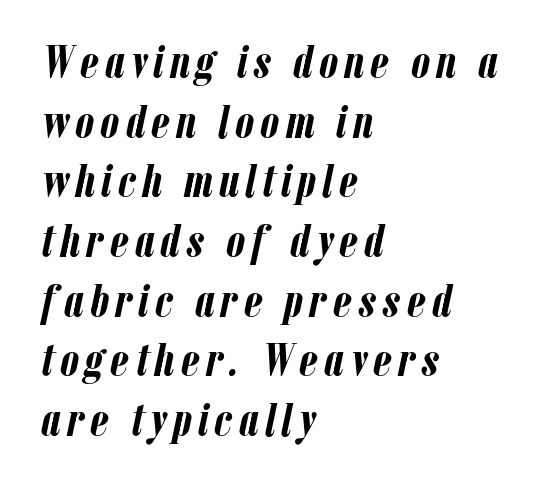
The image shows 47 px semibold, condensed type, italic (leaning right); set left-aligned, normal line spacing (1.27x), not underlined; low stroke contrast and a medium x-height.
